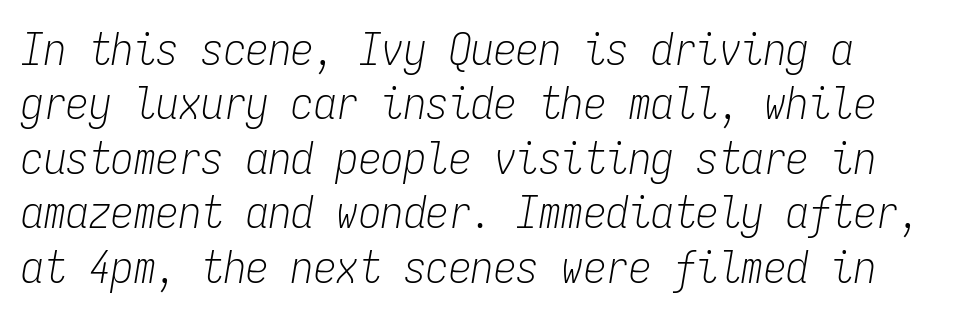
This rendering features lettering with no underline. The face used here is rendered with its standard letterfit. The rendering uses typewriter-style spacing with identical character cells. Slanted lettering throughout. No letter is thick-stroked: the sample isn't bold.
